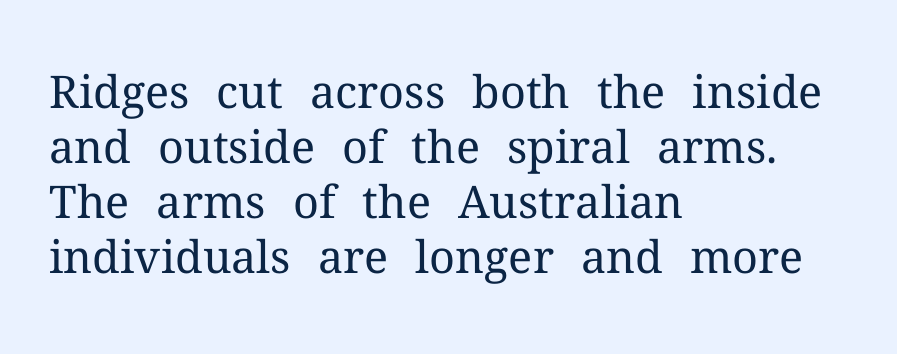
Do the characters align in a grid? No, the font is proportional. The paragraph shown leans on its left margin. The words here are not underlined. Words appear dense and cohesive because spacing is normal.
